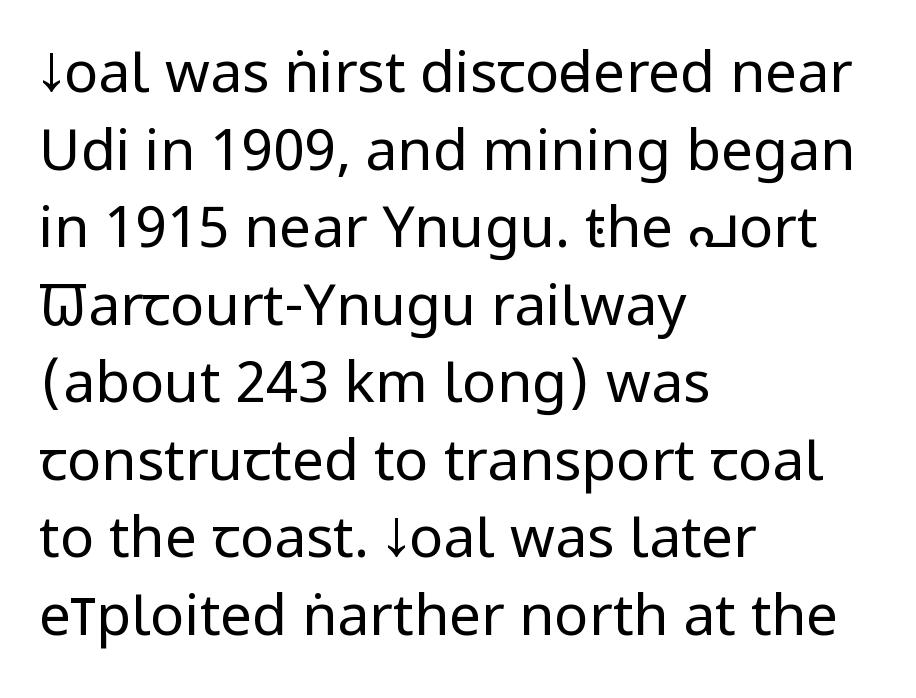
Q: Is the text bold? A: No.
Q: Is the text italic (slanted)? A: No, it is upright.
Q: Is the typeface a serif or a sans-serif typeface? A: Sans-serif.
Q: Is the text underlined? A: No.
Q: How is the paragraph aligned? A: Left-aligned.
Q: Is the spacing between letters normal or unusually wide? A: Normal.
Q: Is the spacing between lines tight, normal or loose? A: Normal.
Q: Width (condensed, normal, or wide)? A: Condensed.
Q: Stroke contrast? A: Low.
Q: x-height? A: Large.
Q: Monospaced? A: No.
